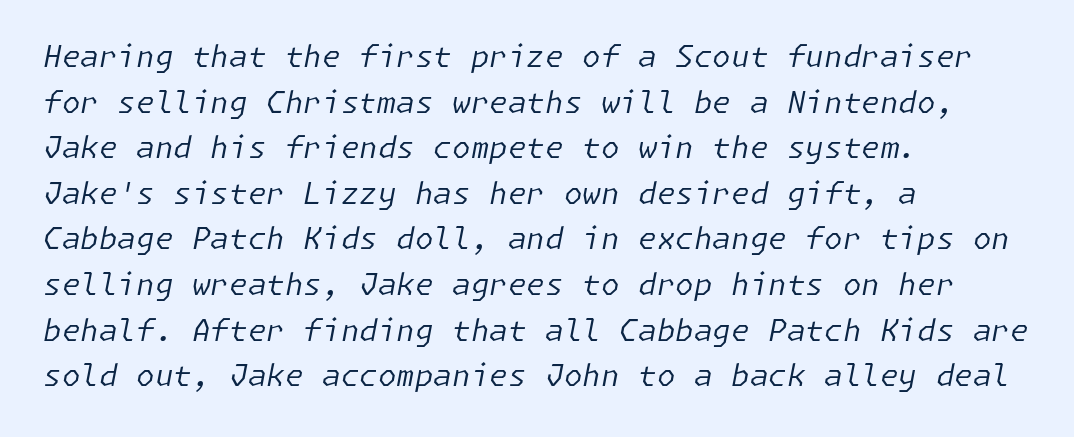
Q: Is the text bold? A: No.
Q: Is the text italic (slanted)? A: Yes, it leans right by about 11 degrees.
Q: Is the text underlined? A: No.
Q: How is the paragraph aligned? A: Left-aligned.
Q: Is the spacing between letters normal or unusually wide? A: Normal.
Q: Is the spacing between lines tight, normal or loose? A: Normal.
Q: Width (condensed, normal, or wide)? A: Normal.
Q: Stroke contrast? A: Low.
Q: x-height? A: Medium.
